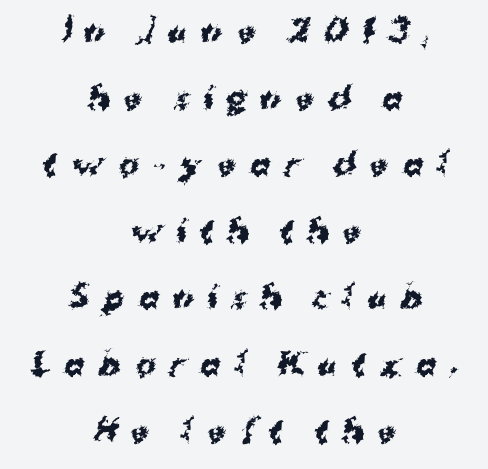
The image shows 30 px bold sans-serif type; set centered, loose line spacing (2.22x), unusually wide letter spacing (+0.46 em), not underlined; medium stroke contrast and a medium x-height.
